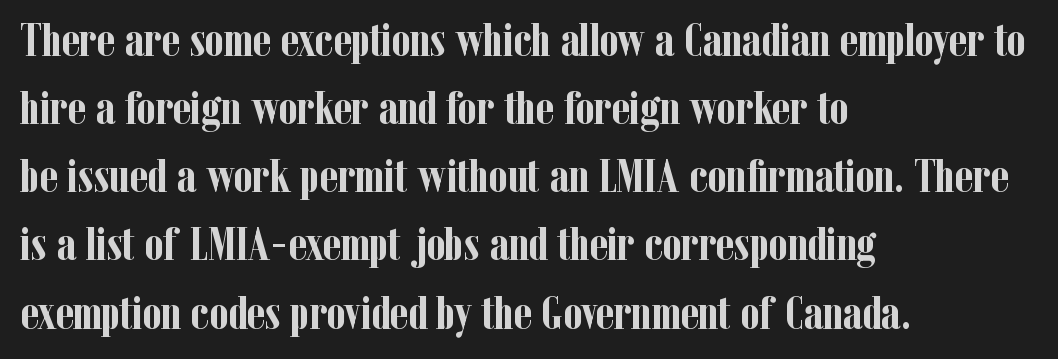
{"serif": "yes", "italic": "no", "bold": "yes", "weight": "semibold", "width": "condensed", "stroke_contrast": "low", "x_height": "medium", "monospaced": "no", "underline": "no", "align": "left", "line_spacing": "normal", "line_spacing_ratio": 1.42, "letter_spacing": "normal", "letter_spacing_em": 0.0, "glyph_px": 48}
